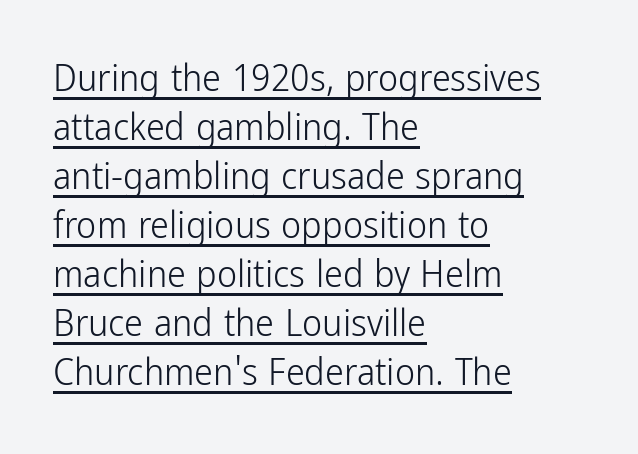
The image shows 38 px light, condensed sans-serif type, upright; set left-aligned, normal line spacing (1.29x), normal letter spacing, underlined; low stroke contrast and a medium x-height.
